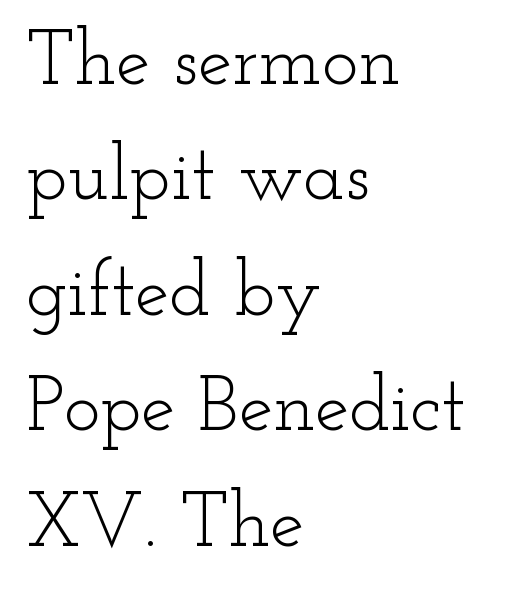
The image shows 77 px light, wide serif type, upright; set left-aligned, normal line spacing (1.5x), normal letter spacing, not underlined; low stroke contrast and a small x-height.
